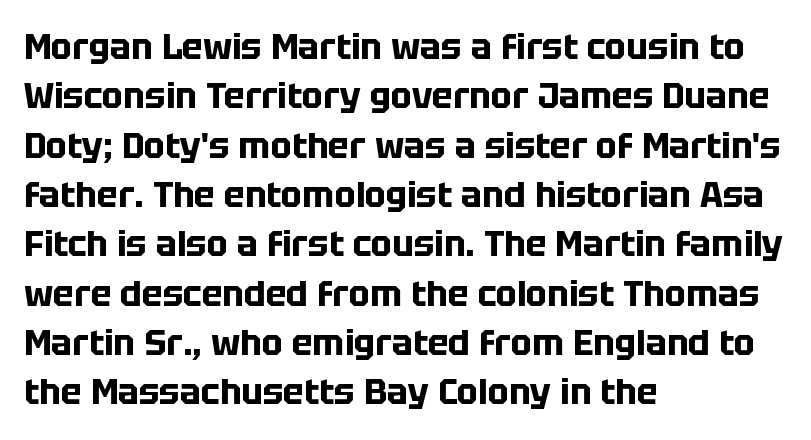
The image shows 35 px bold sans-serif type, upright; set left-aligned, normal line spacing (1.41x), normal letter spacing, not underlined; low stroke contrast and a large x-height.
